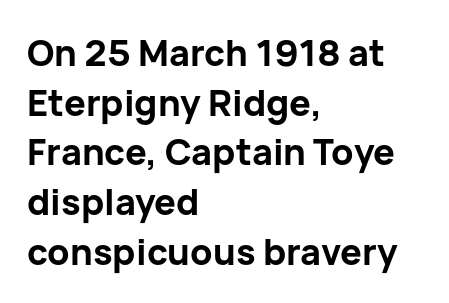
{"serif": "no", "italic": "no", "bold": "yes", "weight": "bold", "width": "normal", "stroke_contrast": "low", "x_height": "medium", "monospaced": "no", "underline": "no", "align": "left", "line_spacing": "normal", "line_spacing_ratio": 1.38, "letter_spacing": "normal", "letter_spacing_em": 0.0, "glyph_px": 36}
